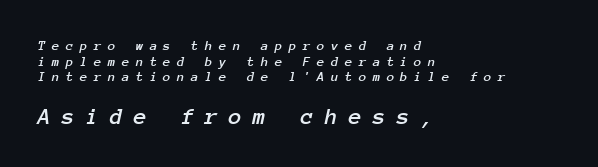
The image shows 24 px text type, italic (leaning right); set left-aligned, tight line spacing (1.11x), unusually wide letter spacing (+0.45 em), not underlined; the second (bottom) block is 1.71x larger.
